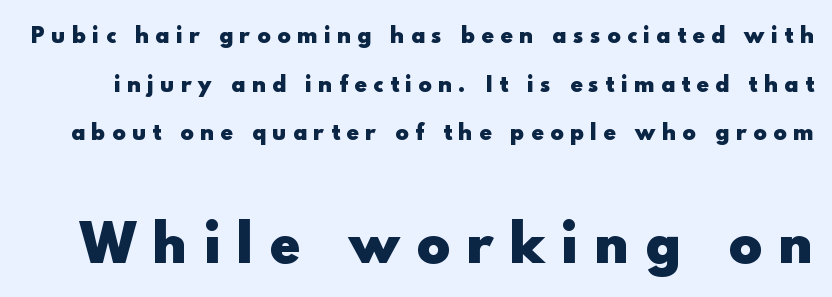
Q: Is the text bold? A: Yes.
Q: Is the text italic (slanted)? A: No, it is upright.
Q: Is the typeface a serif or a sans-serif typeface? A: Sans-serif.
Q: Is the text underlined? A: No.
Q: Is the spacing between letters normal or unusually wide? A: Unusually wide.
Q: Is the spacing between lines tight, normal or loose? A: Loose.
Q: Which block of text is set in a larger size, the first (top) or the second (bottom)? A: The second (bottom) one.
Q: Width (condensed, normal, or wide)? A: Normal.
Q: x-height? A: Small.
Q: Monospaced? A: No.
